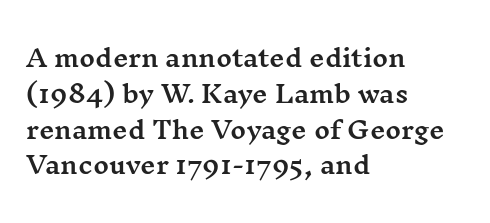
The image shows 24 px text type, upright; set left-aligned, normal line spacing (1.49x), normal letter spacing, not underlined.
